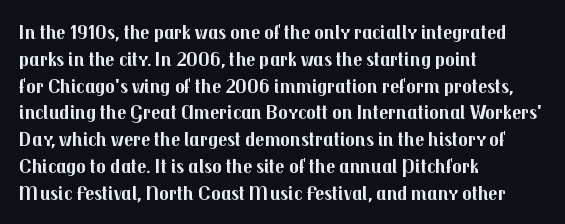
Q: Is the text bold? A: Yes.
Q: Is the text italic (slanted)? A: No, it is upright.
Q: Is the text underlined? A: No.
Q: How is the paragraph aligned? A: Left-aligned.
Q: Is the spacing between letters normal or unusually wide? A: Normal.
Q: Is the spacing between lines tight, normal or loose? A: Normal.
